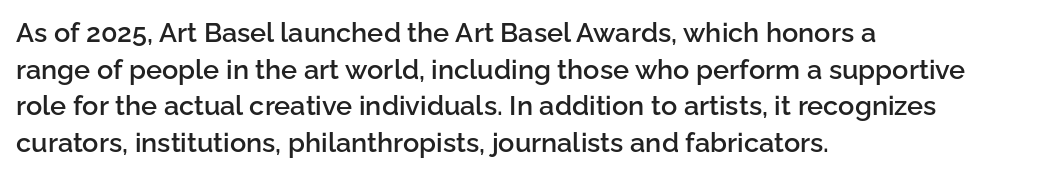
The image shows 27 px text type, upright; set left-aligned, normal line spacing (1.36x), normal letter spacing, not underlined.
